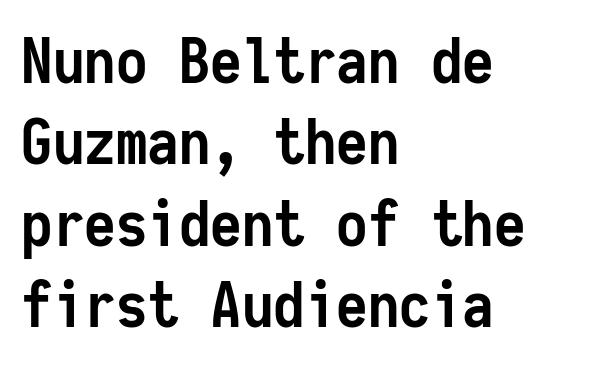
Q: Is the text bold? A: Yes.
Q: Is the text italic (slanted)? A: No, it is upright.
Q: Is the typeface a serif or a sans-serif typeface? A: Sans-serif.
Q: Is the text underlined? A: No.
Q: How is the paragraph aligned? A: Left-aligned.
Q: Is the spacing between letters normal or unusually wide? A: Normal.
Q: Is the spacing between lines tight, normal or loose? A: Normal.
Q: Width (condensed, normal, or wide)? A: Condensed.
Q: Stroke contrast? A: Low.
Q: x-height? A: Medium.
Q: Monospaced? A: Yes.
